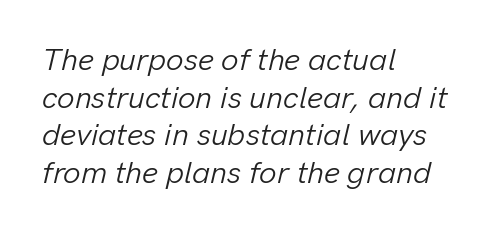
The image shows 31 px light type, italic (leaning right); set left-aligned, line spacing 1.21x, normal letter spacing, not underlined; low stroke contrast and a medium x-height.
